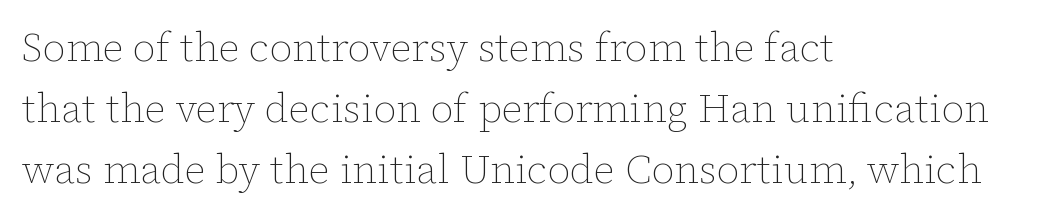
The face used here is rendered with its standard letterfit. The rendering uses a moderate line-height, typical for paragraphs. Varying glyph widths throughout — classic text-font behaviour. These lines are set flush left with a ragged right edge.
